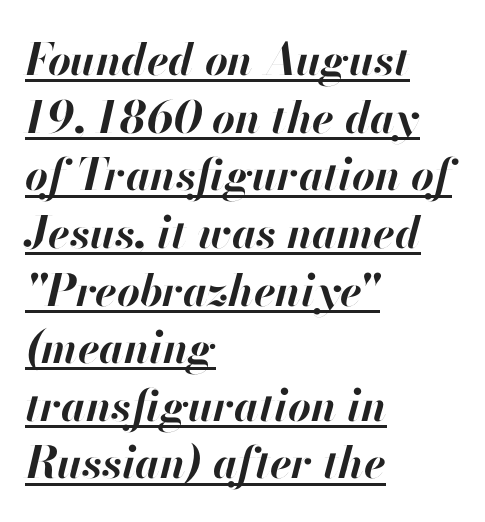
Q: Is the text bold? A: Yes.
Q: Is the text italic (slanted)? A: Yes, it leans right by about 13 degrees.
Q: Is the text underlined? A: Yes.
Q: How is the paragraph aligned? A: Left-aligned.
Q: Is the spacing between letters normal or unusually wide? A: Normal.
Q: Is the spacing between lines tight, normal or loose? A: Normal.
Q: Width (condensed, normal, or wide)? A: Normal.
Q: Stroke contrast? A: High.
Q: x-height? A: Small.
Q: Monospaced? A: No.
